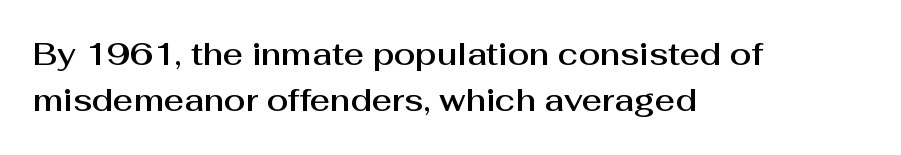
The image shows 31 px sans-serif type, upright; set left-aligned, normal line spacing (1.5x), normal letter spacing, not underlined; medium stroke contrast and a medium x-height.
